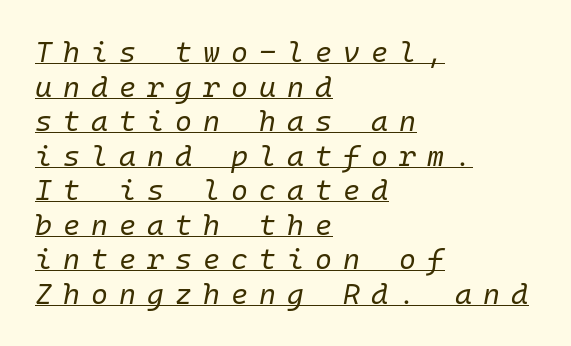
A typographer would call this underscored text. Looks like terminal output: every glyph gets an equal slot. Weight: not bold — regular or lighter. Is the letter spacing exaggerated? Yes — the characters are pushed far apart.
